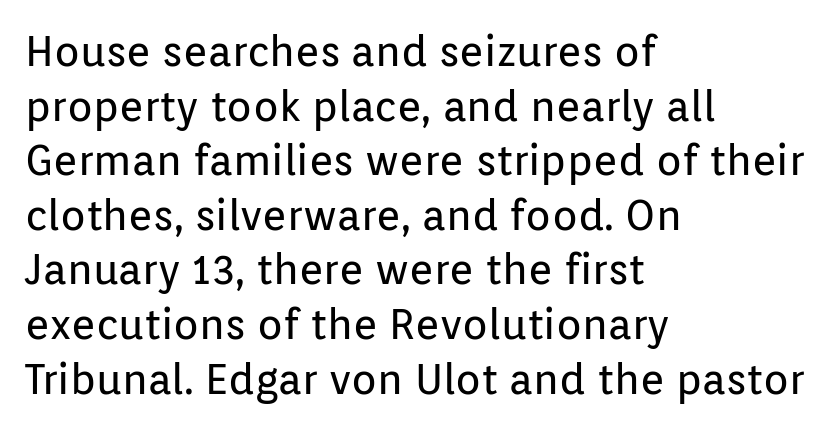
Q: Is the text bold? A: No.
Q: Is the text italic (slanted)? A: No, it is upright.
Q: Is the typeface a serif or a sans-serif typeface? A: Sans-serif.
Q: Is the text underlined? A: No.
Q: How is the paragraph aligned? A: Left-aligned.
Q: Is the spacing between letters normal or unusually wide? A: Normal.
Q: Is the spacing between lines tight, normal or loose? A: Normal.
Q: Width (condensed, normal, or wide)? A: Normal.
Q: Stroke contrast? A: Low.
Q: x-height? A: Medium.
Q: Monospaced? A: No.
